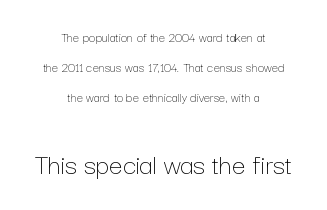
Is this a heavy cut? Hardly; it is regular or lighter. A typesetter would mark this as roman, not italic. Where is the straight margin? There isn't one; the lines are centered. The zone under the glyphs is completely vacant.
